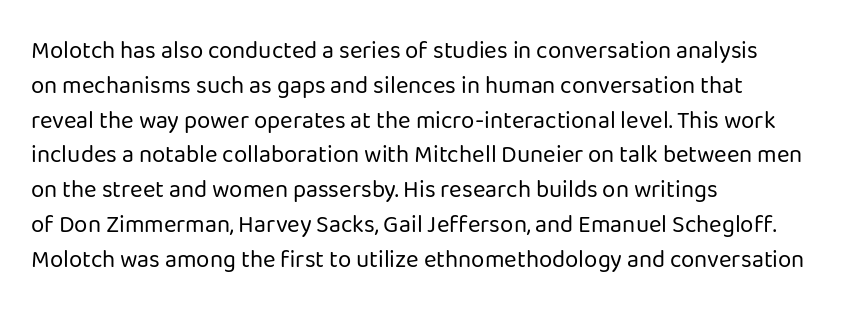
Q: Is the text bold? A: No.
Q: Is the text italic (slanted)? A: No, it is upright.
Q: Is the text underlined? A: No.
Q: How is the paragraph aligned? A: Left-aligned.
Q: Is the spacing between letters normal or unusually wide? A: Normal.
Q: Is the spacing between lines tight, normal or loose? A: Normal.
